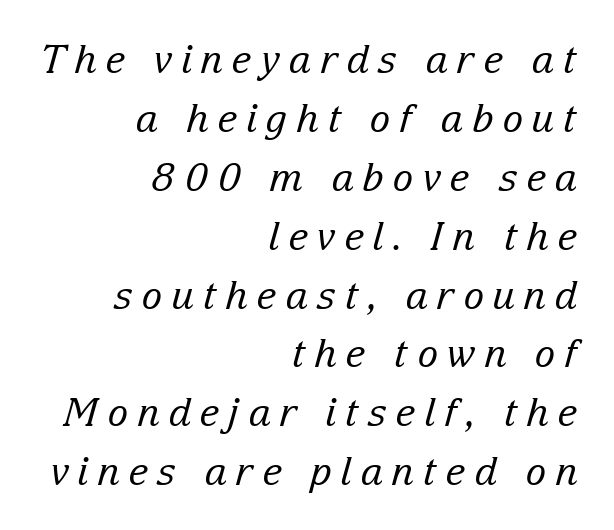
Q: Is the text bold? A: No.
Q: Is the text italic (slanted)? A: Yes, it leans right by about 15 degrees.
Q: Is the typeface a serif or a sans-serif typeface? A: Serif.
Q: Is the text underlined? A: No.
Q: How is the paragraph aligned? A: Right-aligned.
Q: Is the spacing between letters normal or unusually wide? A: Unusually wide.
Q: Is the spacing between lines tight, normal or loose? A: Normal.
Q: Width (condensed, normal, or wide)? A: Normal.
Q: Stroke contrast? A: Low.
Q: x-height? A: Medium.
Q: Monospaced? A: No.
